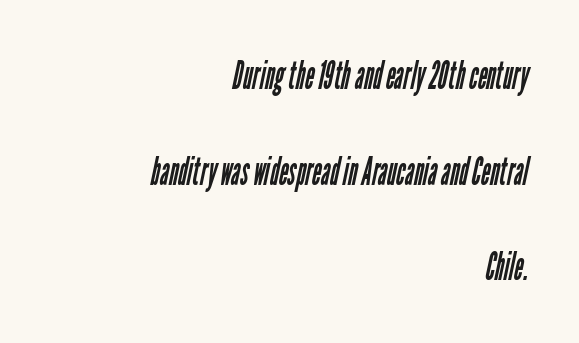
Letter spacing: default. Grotesque or geometric, the face here clearly has no serifs. The text block is weighted toward the right margin, trailing off unevenly leftward. Varying glyph widths throughout — classic text-font behaviour. A quiet, ordinary-to-light weight characterises the typeface. The space directly below the letters is spotless.
